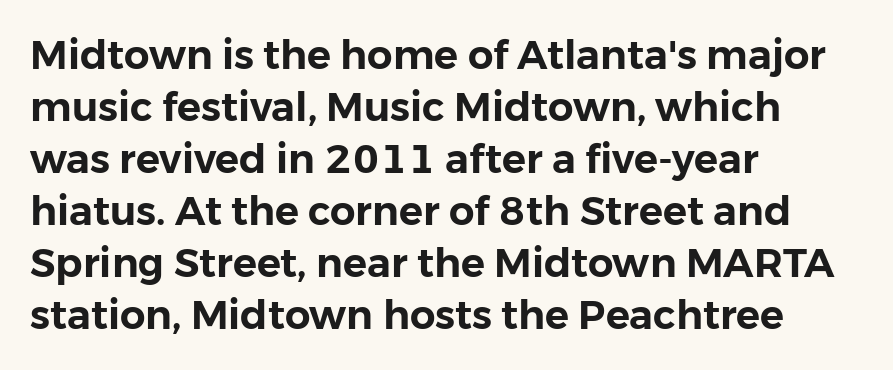
The passage shown is not underscored anywhere. Standard letterfit; no display-style spreading of the glyphs. Nope, no serifs anywhere on these letters. This block has exactly the height ordinary leading produces.
